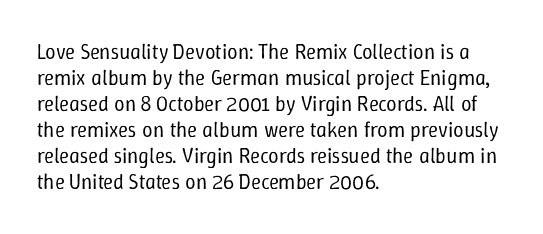
The image shows 21 px text type, upright; set left-aligned, line spacing 1.24x, normal letter spacing, not underlined.
